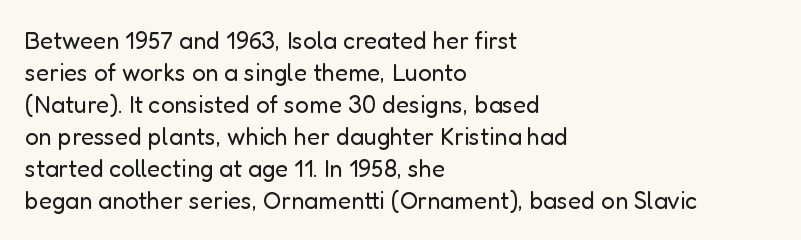
{"italic": "no", "bold": "no", "underline": "no", "align": "left", "line_spacing": "normal", "line_spacing_ratio": 1.33, "letter_spacing": "normal", "letter_spacing_em": 0.0, "glyph_px": 24}
